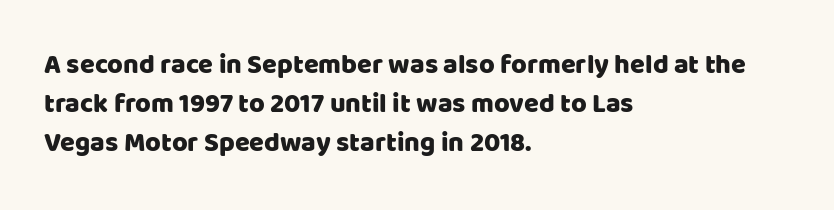
Q: Is the text italic (slanted)? A: No, it is upright.
Q: Is the text underlined? A: No.
Q: How is the paragraph aligned? A: Left-aligned.
Q: Is the spacing between letters normal or unusually wide? A: Normal.
Q: Is the spacing between lines tight, normal or loose? A: Normal.
